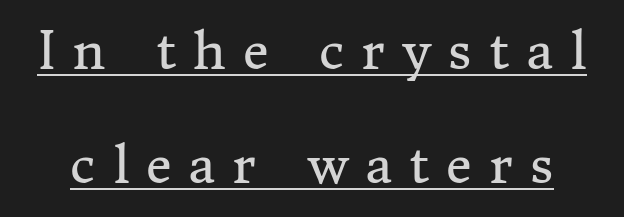
The image shows 50 px regular-weight serif type, upright; set loose line spacing (2.28x), unusually wide letter spacing (+0.34 em), underlined; medium stroke contrast and a medium x-height.
